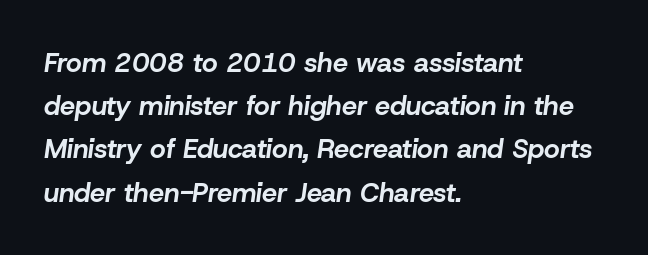
{"italic": "yes", "lean": "right", "slant_degrees": 8, "bold": "yes", "underline": "no", "align": "left", "line_spacing": "normal", "line_spacing_ratio": 1.6, "letter_spacing": "normal", "letter_spacing_em": 0.0, "glyph_px": 27}
